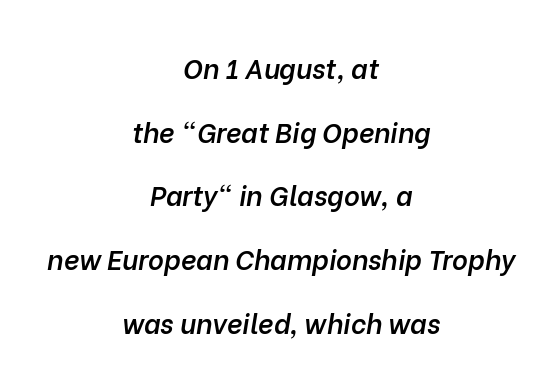
The image shows 27 px text type, italic (leaning right); set centered, loose line spacing (2.36x), normal letter spacing, not underlined.
